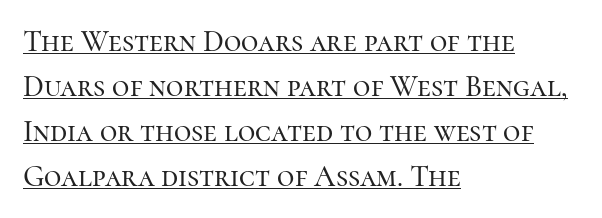
Q: Is the text italic (slanted)? A: No, it is upright.
Q: Is the typeface a serif or a sans-serif typeface? A: Serif.
Q: Is the text underlined? A: Yes.
Q: How is the paragraph aligned? A: Left-aligned.
Q: Is the spacing between letters normal or unusually wide? A: Normal.
Q: Is the spacing between lines tight, normal or loose? A: Normal.
Q: Width (condensed, normal, or wide)? A: Normal.
Q: Stroke contrast? A: High.
Q: x-height? A: Medium.
Q: Monospaced? A: No.
